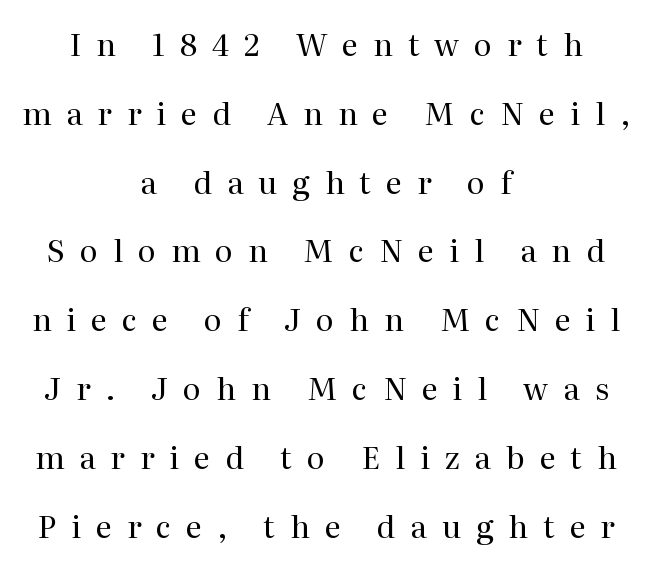
{"serif": "yes", "italic": "no", "bold": "no", "weight": "regular", "width": "normal", "stroke_contrast": "medium", "x_height": "medium", "monospaced": "no", "underline": "no", "align": "center", "line_spacing": "loose", "line_spacing_ratio": 2.22, "letter_spacing": "wide", "letter_spacing_em": 0.48, "glyph_px": 31}
